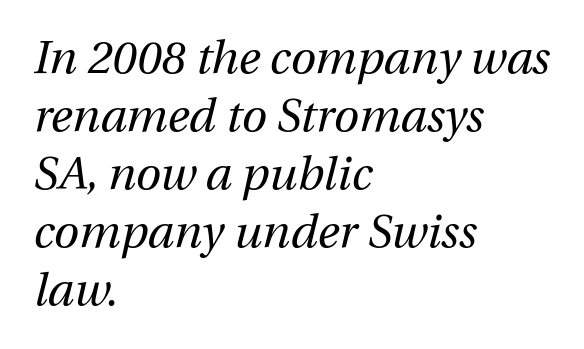
The image shows 46 px regular-weight type, italic (leaning right); set left-aligned, normal line spacing (1.26x), normal letter spacing, not underlined; medium stroke contrast and a medium x-height.
